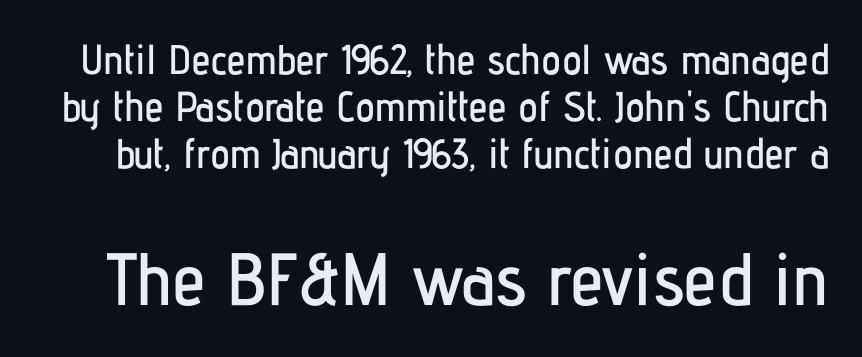
Q: Is the text italic (slanted)? A: No, it is upright.
Q: Is the typeface a serif or a sans-serif typeface? A: Sans-serif.
Q: Is the text underlined? A: No.
Q: Is the spacing between letters normal or unusually wide? A: Normal.
Q: Is the spacing between lines tight, normal or loose? A: Tight.
Q: Which block of text is set in a larger size, the first (top) or the second (bottom)? A: The second (bottom) one.
Q: Width (condensed, normal, or wide)? A: Condensed.
Q: Stroke contrast? A: Low.
Q: x-height? A: Medium.
Q: Monospaced? A: No.
